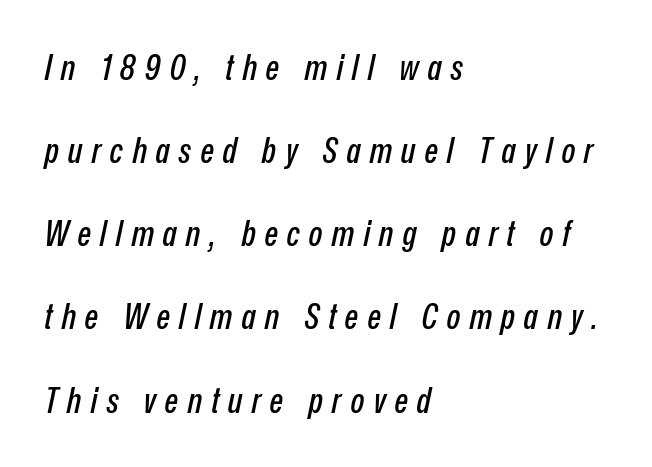
{"italic": "yes", "lean": "right", "slant_degrees": 12, "width": "condensed", "stroke_contrast": "low", "x_height": "medium", "monospaced": "no", "underline": "no", "align": "left", "line_spacing": "loose", "line_spacing_ratio": 2.31, "letter_spacing": "wide", "letter_spacing_em": 0.25, "glyph_px": 36}
